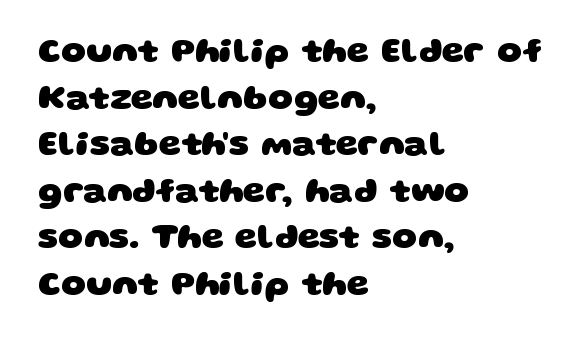
The image shows 35 px heavy, wide sans-serif type; set left-aligned, normal line spacing (1.33x), normal letter spacing, not underlined; low stroke contrast and a large x-height.
